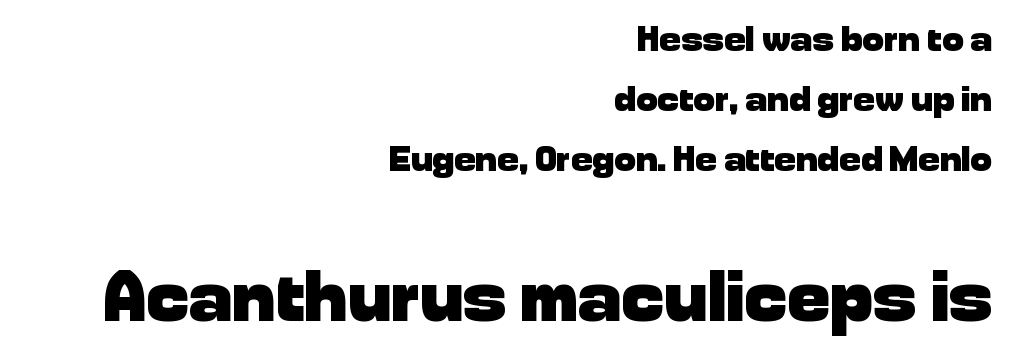
{"serif": "no", "italic": "no", "bold": "yes", "weight": "heavy", "width": "normal", "stroke_contrast": "low", "x_height": "medium", "monospaced": "no", "underline": "no", "align": "right", "line_spacing": "normal", "line_spacing_ratio": 1.66, "letter_spacing": "normal", "letter_spacing_em": 0.0, "larger_block": "second", "size_ratio": 2.0, "glyph_px": 72}
